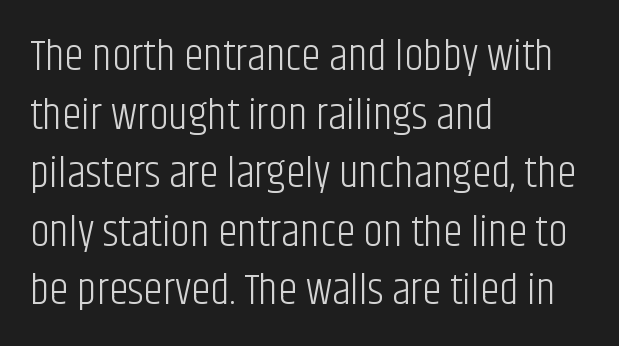
The image shows 44 px light, condensed sans-serif type, upright; set left-aligned, normal line spacing (1.33x), normal letter spacing, not underlined; low stroke contrast and a large x-height.
